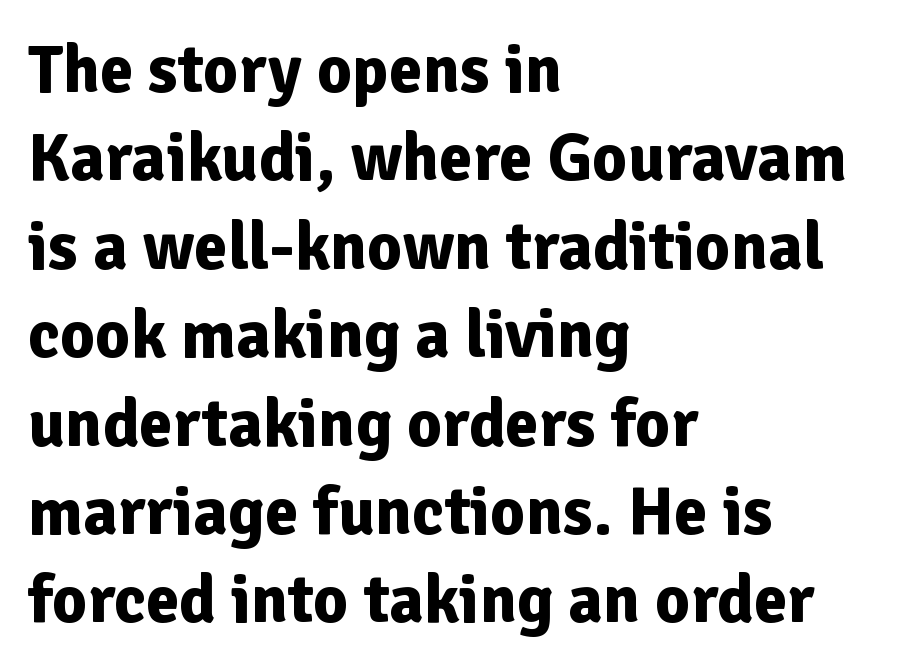
{"serif": "no", "italic": "no", "bold": "yes", "weight": "bold", "width": "normal", "stroke_contrast": "low", "x_height": "medium", "monospaced": "no", "underline": "no", "align": "left", "line_spacing": "normal", "line_spacing_ratio": 1.3, "letter_spacing": "normal", "letter_spacing_em": 0.0, "glyph_px": 68}
